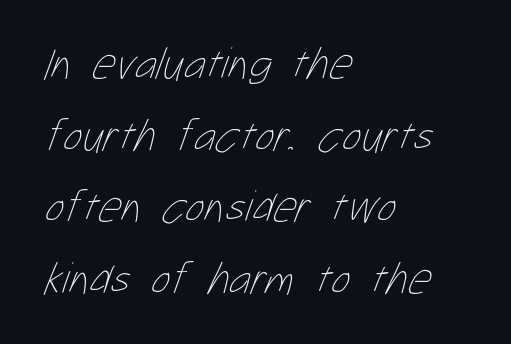
The space between consecutive lines is moderate. Varying glyph widths throughout — classic text-font behaviour. No letter is thick-stroked: the sample isn't bold. These lines are set flush left with a ragged right edge.
